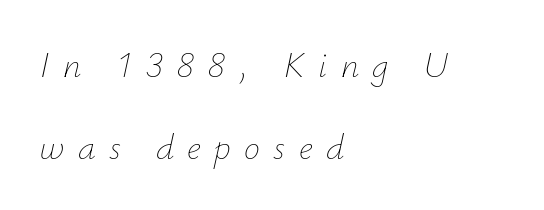
The image shows 36 px thin type, italic (leaning right); set left-aligned, loose line spacing (2.28x), unusually wide letter spacing (+0.37 em), not underlined; low stroke contrast and a small x-height.
